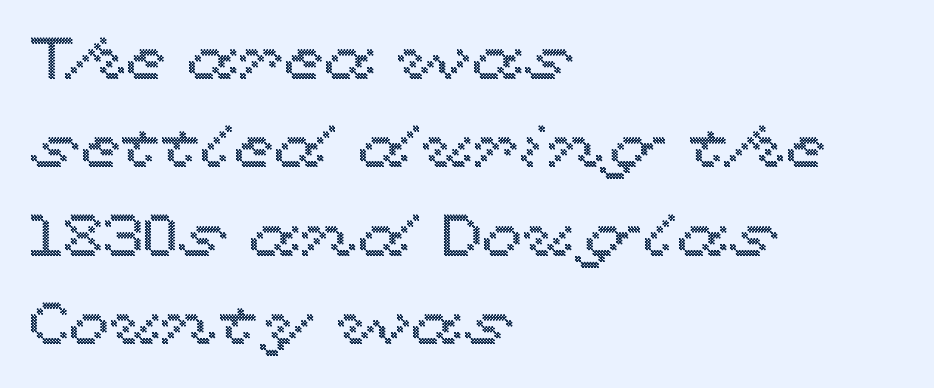
{"width": "wide", "x_height": "medium", "monospaced": "no", "underline": "no", "align": "left", "line_spacing": "normal", "line_spacing_ratio": 1.5, "letter_spacing": "normal", "letter_spacing_em": 0.0, "glyph_px": 59}
